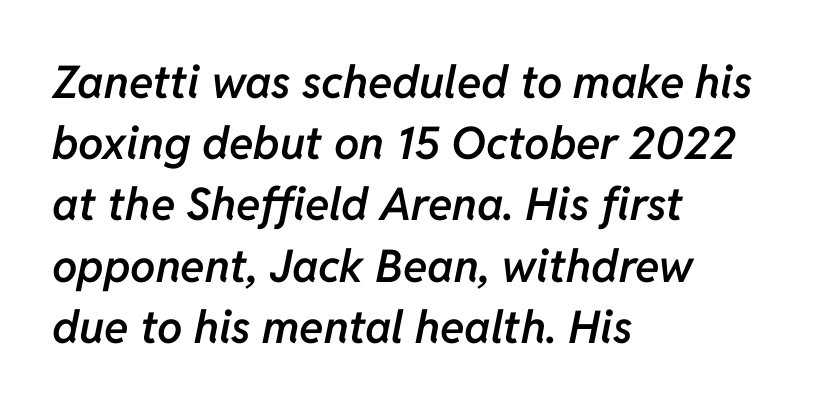
{"italic": "yes", "lean": "right", "slant_degrees": 11, "bold": "semi", "weight": "semibold", "width": "normal", "stroke_contrast": "low", "x_height": "medium", "monospaced": "no", "underline": "no", "align": "left", "line_spacing": "normal", "line_spacing_ratio": 1.36, "letter_spacing": "normal", "letter_spacing_em": 0.0, "glyph_px": 45}
